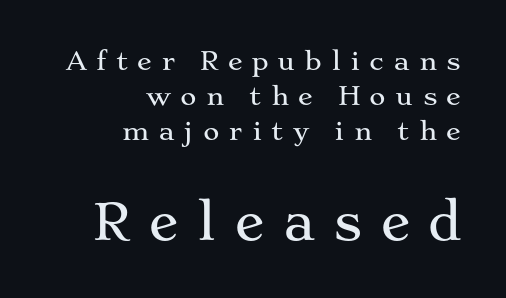
The image shows 50 px wide serif type, upright; set right-aligned, normal line spacing (1.4x), unusually wide letter spacing (+0.36 em), not underlined; the second (bottom) block is 2.0x larger; medium stroke contrast and a medium x-height.
